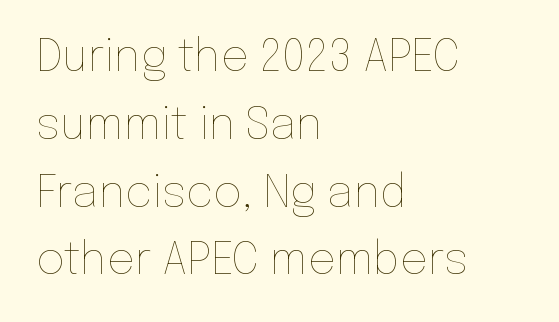
The image shows 44 px thin type, upright; set left-aligned, normal line spacing (1.54x), normal letter spacing, not underlined; low stroke contrast and a medium x-height.
